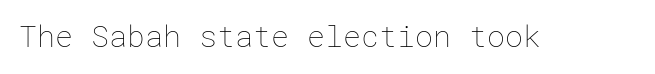
The strokes carry an ordinary text weight at most. Characters follow at the spacing the type designer built in. The strip under each line holds only bare page. The lettering holds an erect, upright posture throughout.
